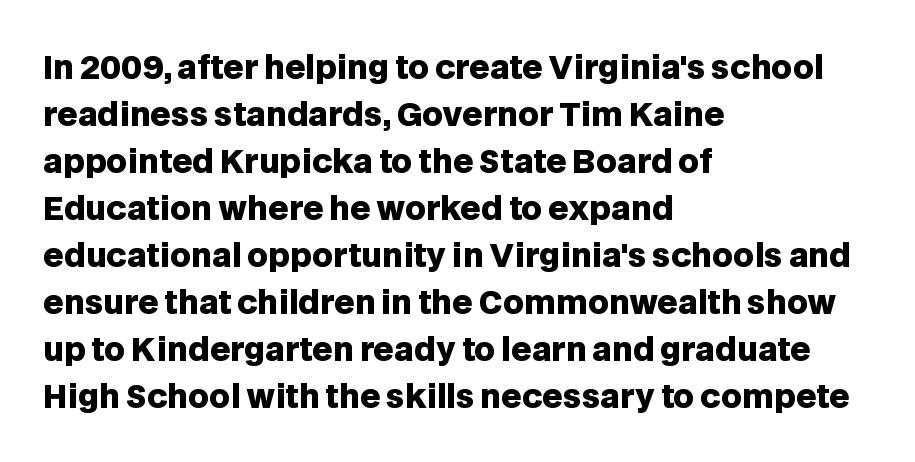
The image shows 32 px heavy sans-serif type, upright; set left-aligned, normal line spacing (1.47x), normal letter spacing, not underlined; low stroke contrast and a large x-height.
